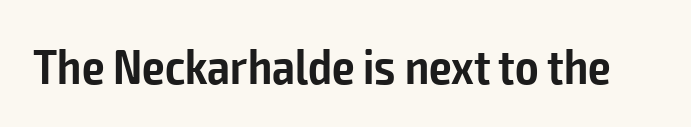
There is no visible air inserted between adjacent glyphs. The sample has been set in demibold, a notch under bold. Quick note: underline off. The rendering uses natural spacing where letterforms have individual widths.
